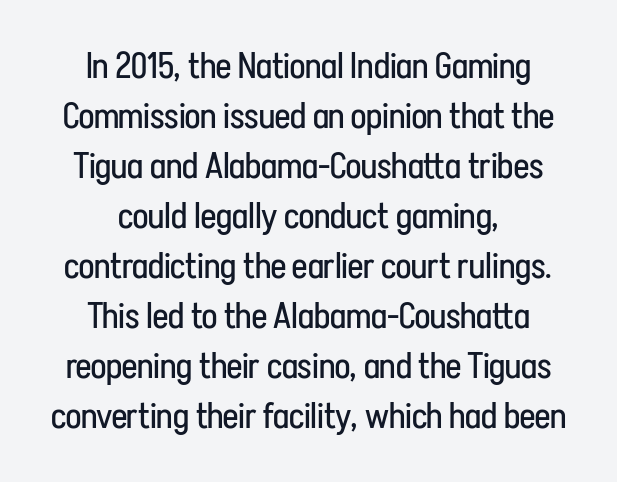
Spacing between characters is what you'd get straight out of the box. Notice how descenders clear the ascenders below comfortably — that's standard leading. Stems and bowls with no extra thickness — not bold. Posture: straight, roman, zero tilt.
